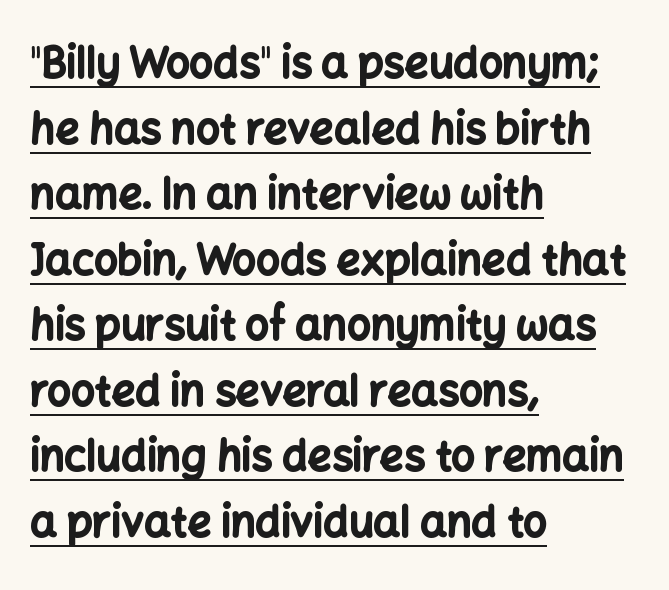
The letters stand straight up with perfectly vertical stems. The typesetter chose a ragged-right arrangement here. Underlined type. Examine the stroke ends and you'll find no serifs. The passage shown has conventional tracking throughout. Baseline-to-baseline distance is the conventional proportion of letter height.
